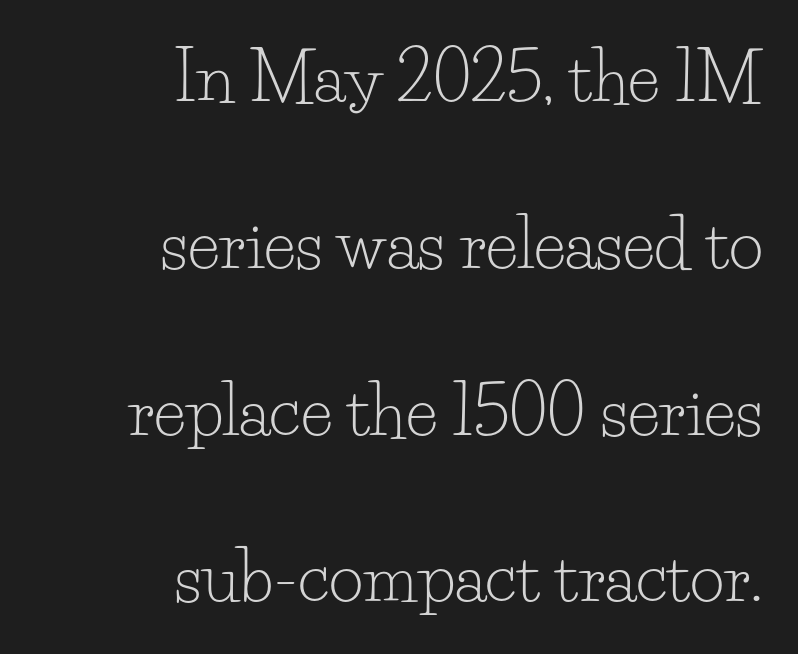
The image shows 67 px light serif type, upright; set right-aligned, loose line spacing (2.49x), normal letter spacing, not underlined; low stroke contrast and a small x-height.
